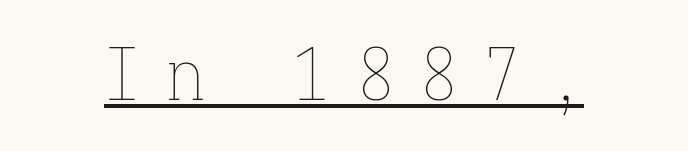
The image shows 72 px thin, condensed type, upright, monospaced; set unusually wide letter spacing (+0.38 em), underlined; low stroke contrast and a medium x-height.
